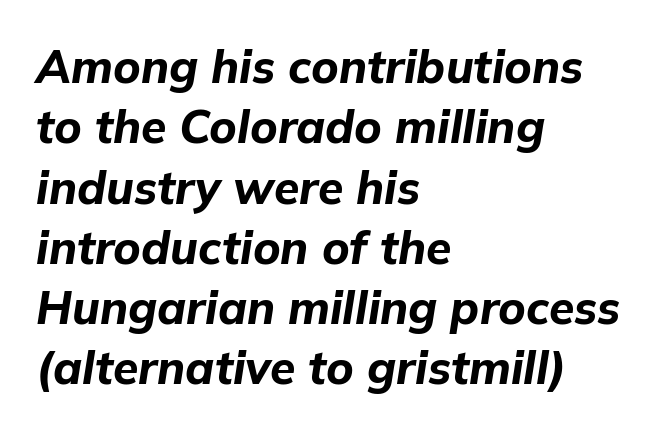
The image shows 46 px bold type, italic (leaning right); set left-aligned, normal line spacing (1.31x), normal letter spacing, not underlined; low stroke contrast and a medium x-height.
